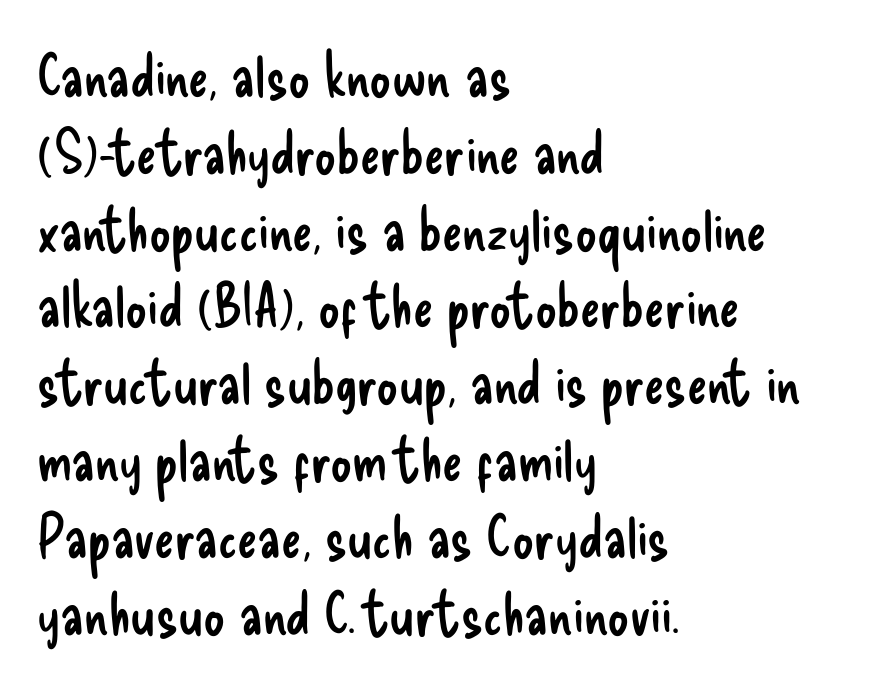
{"serif": "no", "italic": "no", "bold": "no", "weight": "regular", "width": "condensed", "stroke_contrast": "low", "x_height": "small", "monospaced": "no", "underline": "no", "align": "left", "line_spacing": "normal", "line_spacing_ratio": 1.28, "letter_spacing": "normal", "letter_spacing_em": 0.0, "glyph_px": 60}
